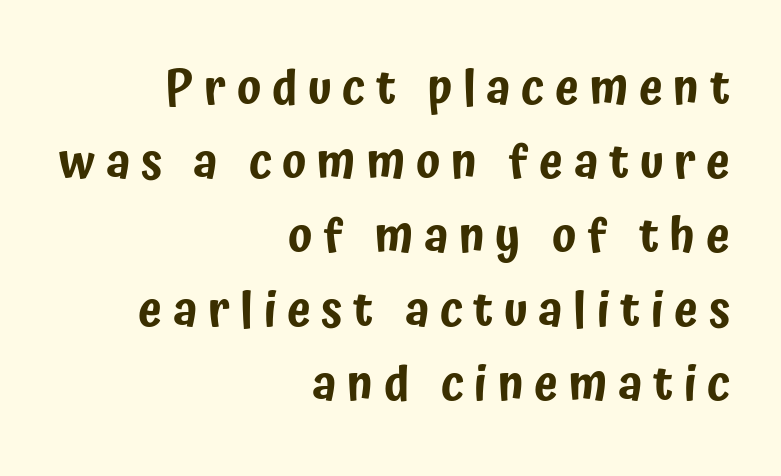
Q: Is the text italic (slanted)? A: No, it is upright.
Q: Is the typeface a serif or a sans-serif typeface? A: Sans-serif.
Q: Is the text underlined? A: No.
Q: How is the paragraph aligned? A: Right-aligned.
Q: Is the spacing between letters normal or unusually wide? A: Unusually wide.
Q: Is the spacing between lines tight, normal or loose? A: Normal.
Q: Width (condensed, normal, or wide)? A: Condensed.
Q: Stroke contrast? A: Low.
Q: x-height? A: Medium.
Q: Monospaced? A: No.
